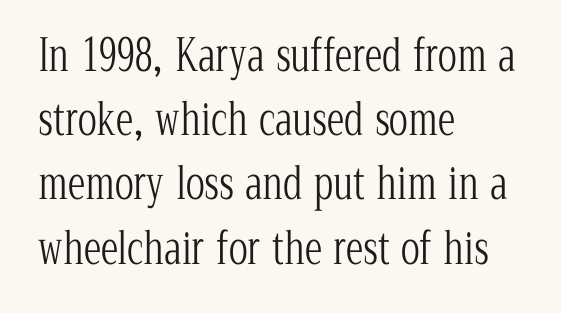
{"serif": "yes", "italic": "no", "bold": "no", "weight": "light", "width": "condensed", "stroke_contrast": "low", "x_height": "medium", "monospaced": "no", "underline": "no", "align": "left", "line_spacing": "normal", "line_spacing_ratio": 1.46, "letter_spacing": "normal", "letter_spacing_em": 0.0, "glyph_px": 44}
